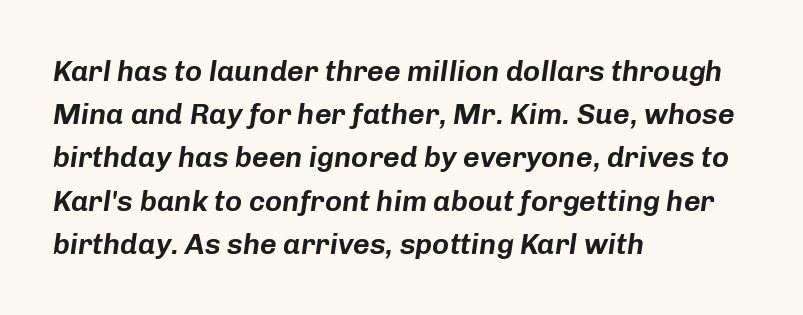
{"italic": "yes", "lean": "right", "slant_degrees": 8, "width": "normal", "stroke_contrast": "low", "x_height": "medium", "monospaced": "no", "underline": "no", "align": "left", "line_spacing": "normal", "line_spacing_ratio": 1.49, "letter_spacing": "normal", "letter_spacing_em": 0.0, "glyph_px": 29}
